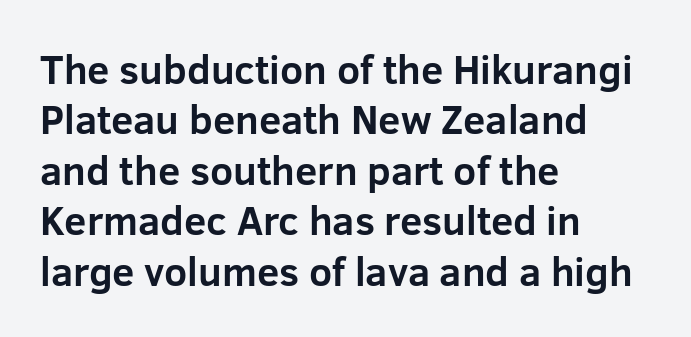
Stroke thickness is high; the sample reads as a true bold. The face used here is proportionally spaced, like ordinary book or web type. How would I describe the line gaps? Plain and ordinary. Notice how the stems are strictly vertical — no italics here. Typeset ragged right — the left edge is the straight one.
